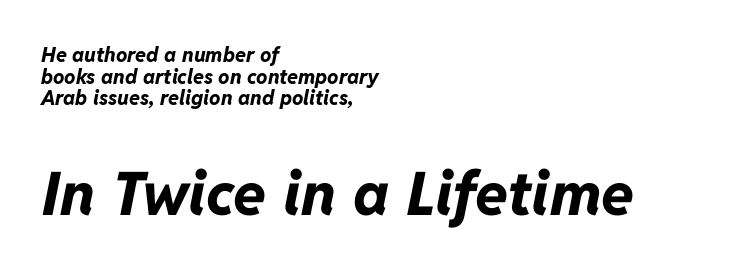
{"italic": "yes", "lean": "right", "slant_degrees": 11, "bold": "yes", "weight": "bold", "width": "normal", "stroke_contrast": "low", "x_height": "medium", "monospaced": "no", "underline": "no", "align": "left", "line_spacing": "tight", "line_spacing_ratio": 1.08, "letter_spacing": "normal", "letter_spacing_em": 0.0, "larger_block": "second", "size_ratio": 3.0, "glyph_px": 60}
